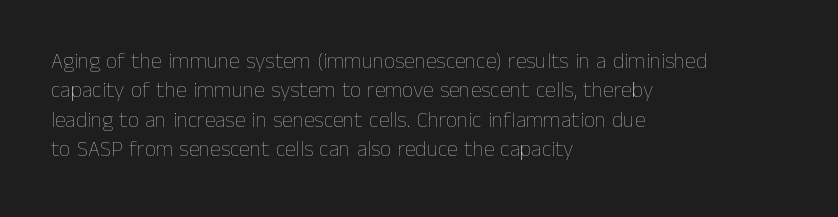
{"italic": "no", "bold": "no", "underline": "no", "align": "left", "line_spacing": "normal", "line_spacing_ratio": 1.33, "letter_spacing": "normal", "letter_spacing_em": 0.0, "glyph_px": 22}
